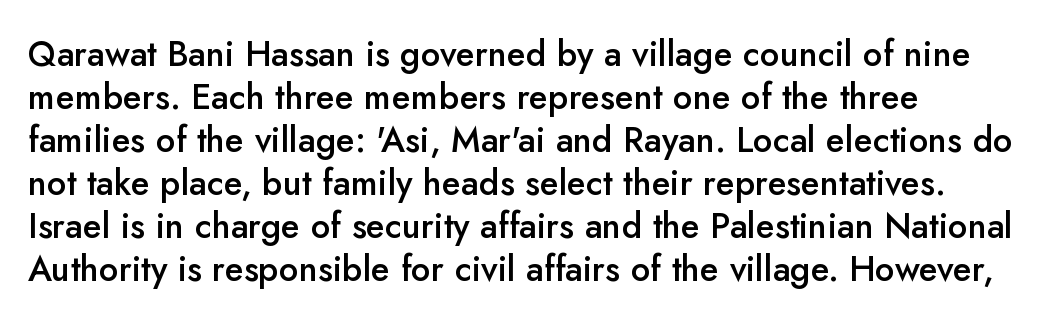
These lines are rendered in a variable-pitch font. Clear beneath every line of the passage. This is the in-between weight designers call semibold or demi. Observe the absence of serifs on each vertical stroke in this sample. Italic: no, the glyphs are upright roman.
